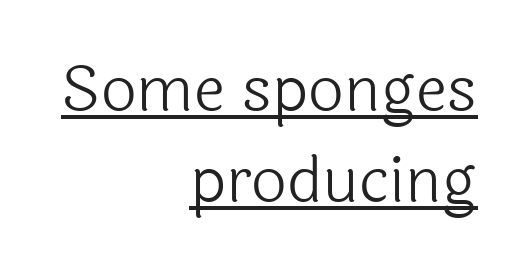
The image shows 63 px light sans-serif type, upright; set right-aligned, normal line spacing (1.44x), normal letter spacing, underlined; a medium x-height.
